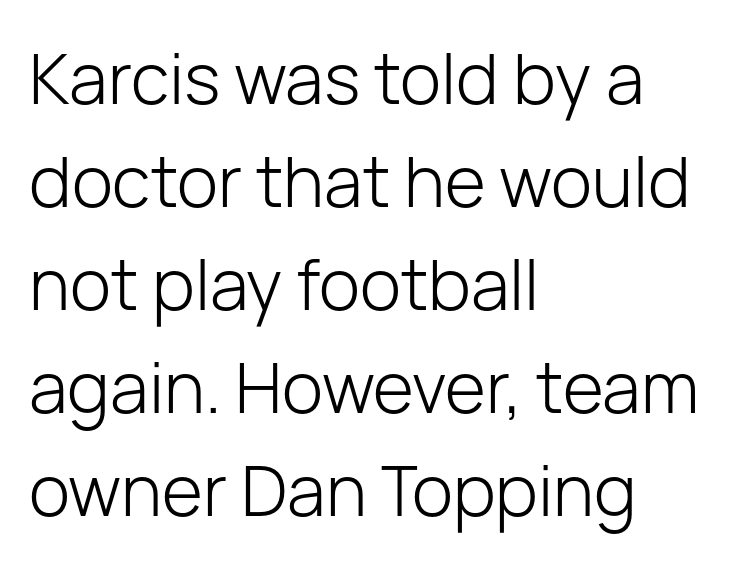
{"serif": "no", "italic": "no", "bold": "no", "weight": "light", "width": "normal", "stroke_contrast": "low", "x_height": "medium", "monospaced": "no", "underline": "no", "align": "left", "line_spacing": "normal", "line_spacing_ratio": 1.47, "letter_spacing": "normal", "letter_spacing_em": 0.0, "glyph_px": 70}
